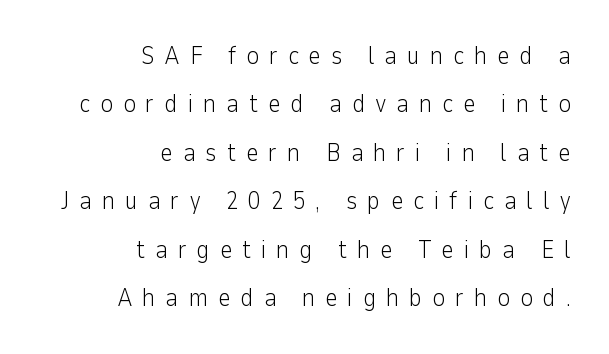
Q: Is the text bold? A: No.
Q: Is the text italic (slanted)? A: No, it is upright.
Q: Is the text underlined? A: No.
Q: How is the paragraph aligned? A: Right-aligned.
Q: Is the spacing between letters normal or unusually wide? A: Unusually wide.
Q: Is the spacing between lines tight, normal or loose? A: Loose.
